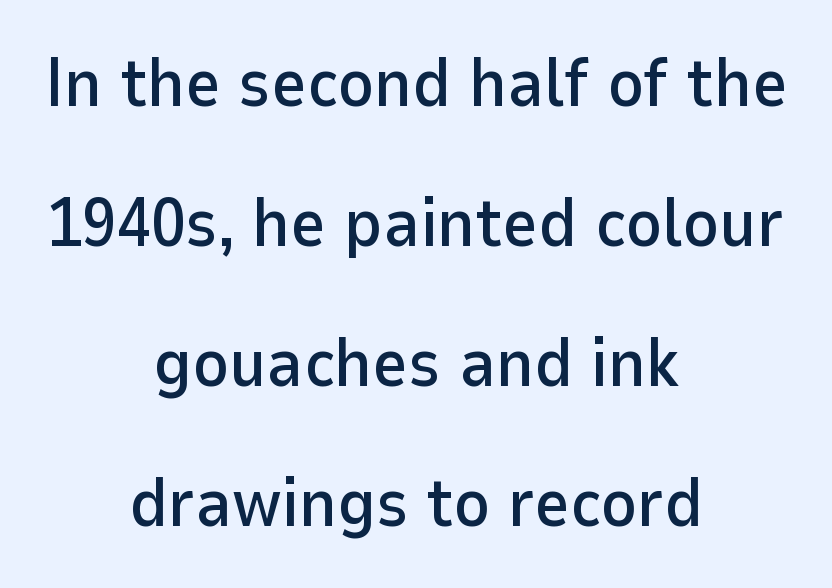
The image shows 69 px sans-serif type, upright; set centered, loose line spacing (2.03x), normal letter spacing, not underlined; low stroke contrast and a medium x-height.
